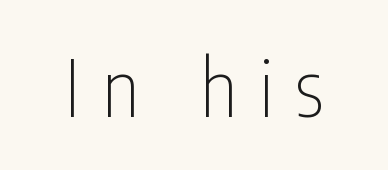
{"serif": "no", "italic": "no", "bold": "no", "weight": "thin", "width": "condensed", "stroke_contrast": "low", "x_height": "medium", "monospaced": "no", "underline": "no", "letter_spacing": "wide", "letter_spacing_em": 0.28, "glyph_px": 79}
